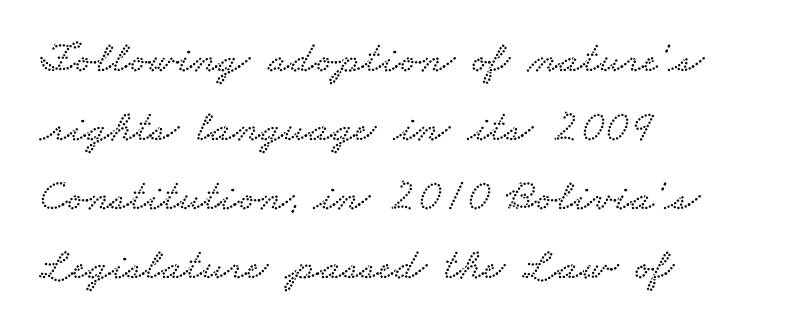
Leftover space on each line is placed entirely after the last word. Stroke terminals: seriffed. Line spacing here is normal. Quick note: underline off.
